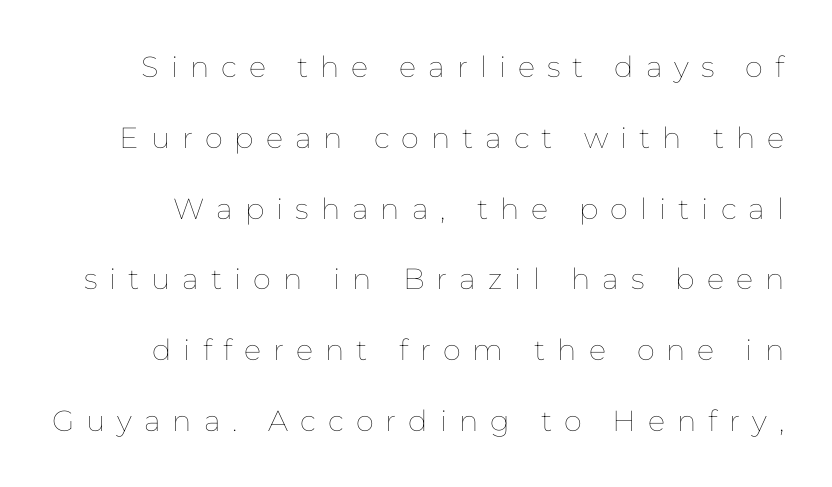
Do the letters lean? They stand straight. The face used here is proportionally spaced, like ordinary book or web type. The leading is generous, giving the passage an open texture. Spacing between characters has been opened up far beyond the box default.
